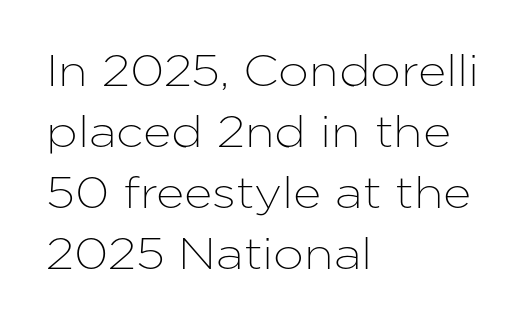
Q: Is the text italic (slanted)? A: No, it is upright.
Q: Is the typeface a serif or a sans-serif typeface? A: Sans-serif.
Q: Is the text underlined? A: No.
Q: How is the paragraph aligned? A: Left-aligned.
Q: Is the spacing between letters normal or unusually wide? A: Normal.
Q: Is the spacing between lines tight, normal or loose? A: Normal.
Q: Width (condensed, normal, or wide)? A: Normal.
Q: Stroke contrast? A: Low.
Q: x-height? A: Medium.
Q: Monospaced? A: No.
